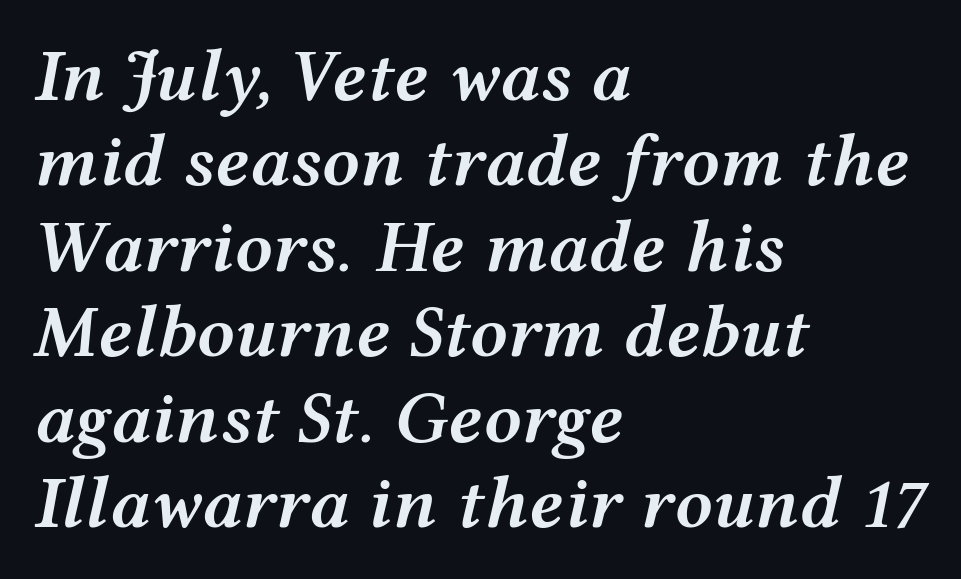
Q: Is the text bold? A: Semi-bold.
Q: Is the text italic (slanted)? A: Yes, it leans right by about 12 degrees.
Q: Is the text underlined? A: No.
Q: How is the paragraph aligned? A: Left-aligned.
Q: Is the spacing between letters normal or unusually wide? A: Normal.
Q: Is the spacing between lines tight, normal or loose? A: Tight.
Q: Width (condensed, normal, or wide)? A: Wide.
Q: Stroke contrast? A: Medium.
Q: x-height? A: Medium.
Q: Monospaced? A: No.
